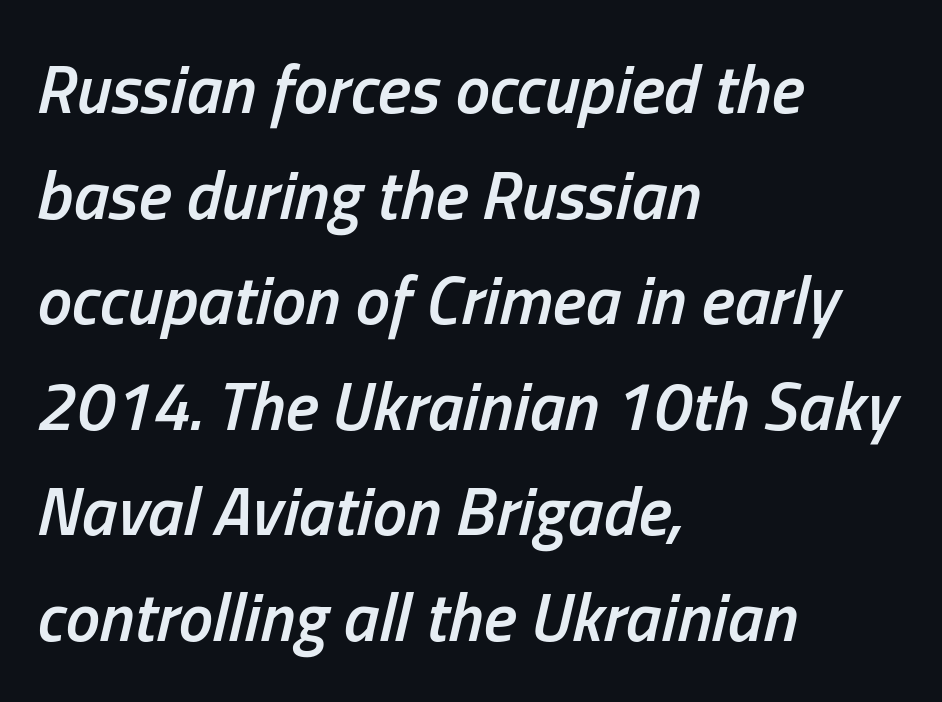
{"italic": "yes", "lean": "right", "slant_degrees": 13, "bold": "semi", "weight": "semibold", "width": "condensed", "stroke_contrast": "low", "x_height": "medium", "monospaced": "no", "underline": "no", "align": "left", "line_spacing": "normal", "line_spacing_ratio": 1.53, "letter_spacing": "normal", "letter_spacing_em": 0.0, "glyph_px": 69}
